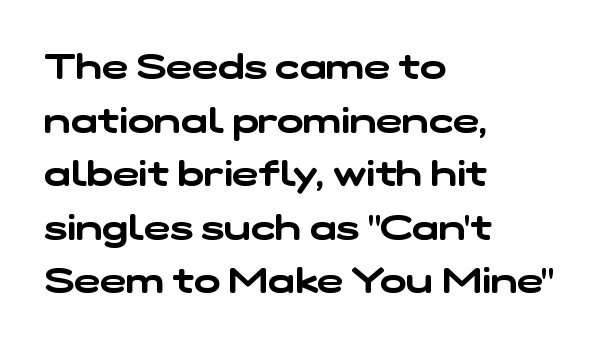
The image shows 35 px wide sans-serif type; set left-aligned, normal line spacing (1.53x), normal letter spacing, not underlined; low stroke contrast and a medium x-height.
